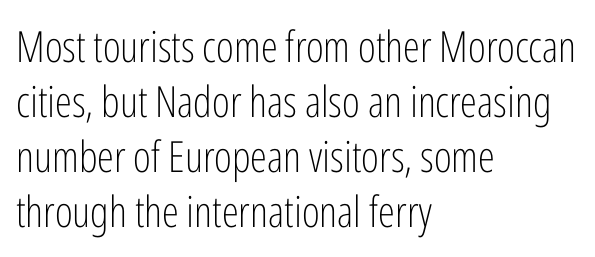
How are the letters spaced? Ordinarily, with no added tracking. Is there much room between lines? A standard amount, neither cramped nor airy. Glance below the letters and you will spot only blank space. The letters stand straight up with perfectly vertical stems.
